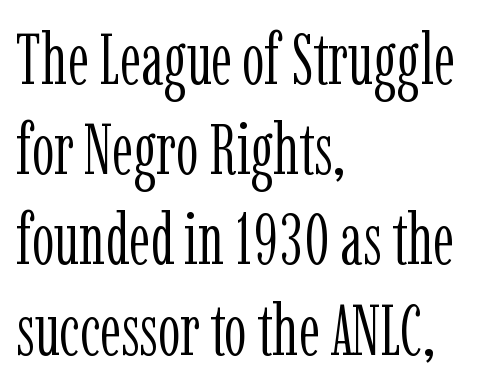
The rows are spaced the way most documents space them. You can tell from the footed stems that serif type was used. Words float on clear page, feet unadorned. Unbolded letterforms with no extra heft.
